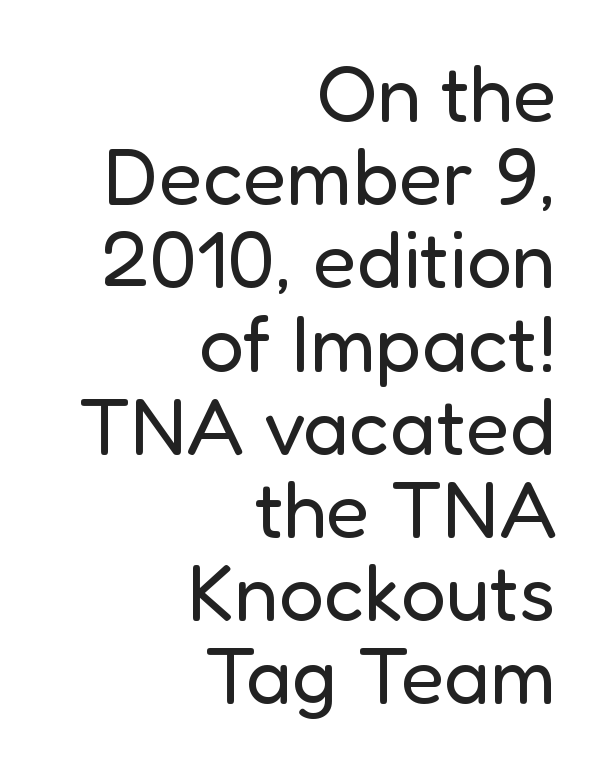
Here the designer chose a conventional face with non-uniform glyph widths. Letters rest on an invisible, unmarked baseline. This rendering employs a face without finishing strokes, i.e., a sans-serif. This block would grow much taller if given ordinary leading; it's compressed now.
